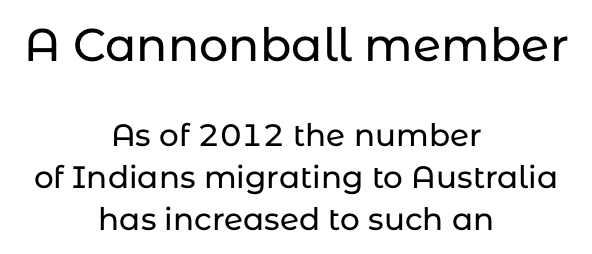
The image shows 46 px sans-serif type, upright; set centered, normal line spacing (1.35x), normal letter spacing, not underlined; the first (top) block is 1.48x larger; low stroke contrast and a medium x-height.
